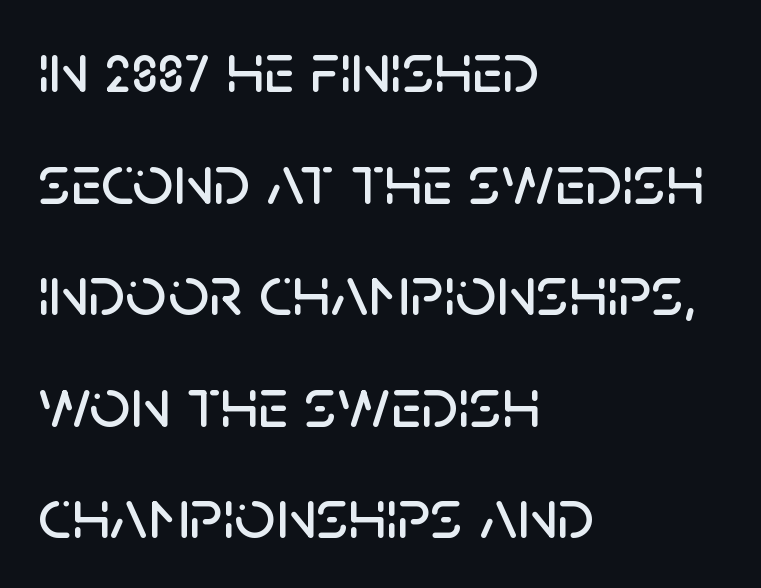
The image shows 72 px sans-serif type, upright; set left-aligned, normal line spacing (1.55x), normal letter spacing, not underlined; low stroke contrast and a large x-height.
